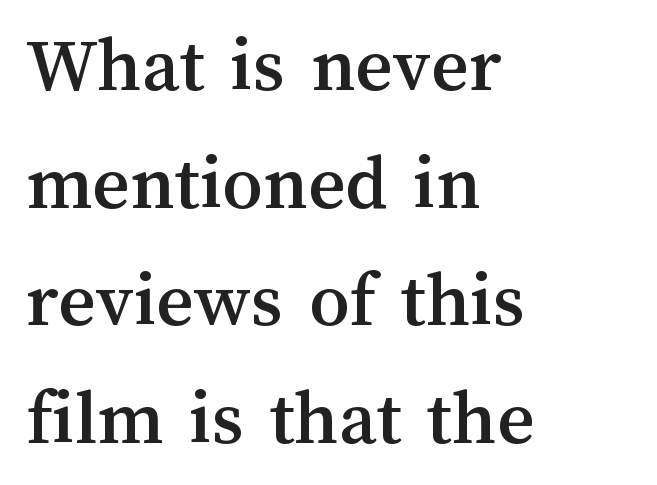
The image shows 80 px text type, upright; set left-aligned, normal line spacing (1.47x), normal letter spacing, not underlined; medium stroke contrast and a medium x-height.
